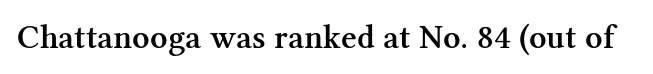
The image shows 34 px semibold serif type, upright; set normal letter spacing, not underlined; medium stroke contrast and a medium x-height.
